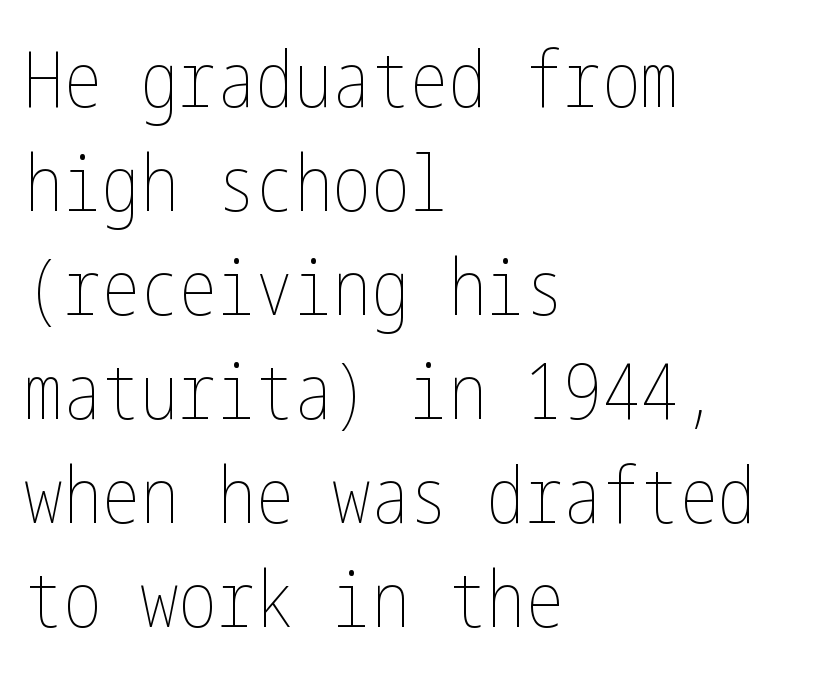
Q: Is the text bold? A: No.
Q: Is the text italic (slanted)? A: No, it is upright.
Q: Is the text underlined? A: No.
Q: How is the paragraph aligned? A: Left-aligned.
Q: Is the spacing between letters normal or unusually wide? A: Normal.
Q: Is the spacing between lines tight, normal or loose? A: Normal.
Q: Width (condensed, normal, or wide)? A: Condensed.
Q: Stroke contrast? A: Low.
Q: x-height? A: Medium.
